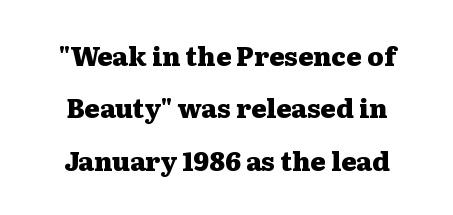
Q: Is the text bold? A: Yes.
Q: Is the text italic (slanted)? A: No, it is upright.
Q: Is the text underlined? A: No.
Q: Is the spacing between letters normal or unusually wide? A: Normal.
Q: Is the spacing between lines tight, normal or loose? A: Loose.
